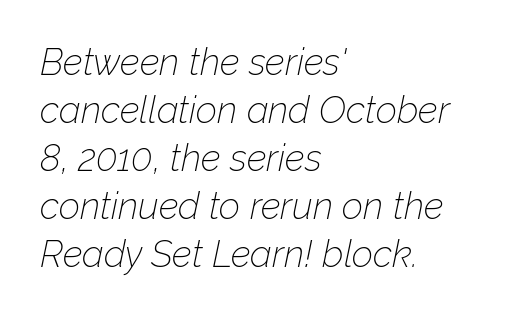
Q: Is the text bold? A: No.
Q: Is the text italic (slanted)? A: Yes, it leans right by about 12 degrees.
Q: Is the text underlined? A: No.
Q: How is the paragraph aligned? A: Left-aligned.
Q: Is the spacing between letters normal or unusually wide? A: Normal.
Q: Is the spacing between lines tight, normal or loose? A: Normal.
Q: Width (condensed, normal, or wide)? A: Normal.
Q: Stroke contrast? A: Low.
Q: x-height? A: Medium.
Q: Monospaced? A: No.
